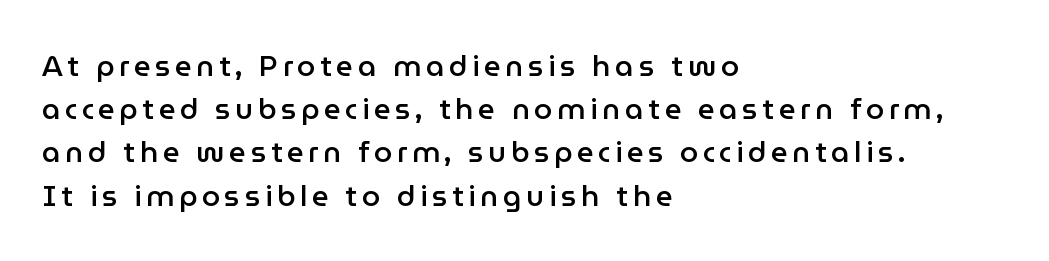
{"serif": "no", "italic": "no", "bold": "semi", "weight": "semibold", "width": "normal", "stroke_contrast": "low", "x_height": "medium", "monospaced": "no", "underline": "no", "align": "left", "line_spacing": "normal", "line_spacing_ratio": 1.49, "glyph_px": 29}
